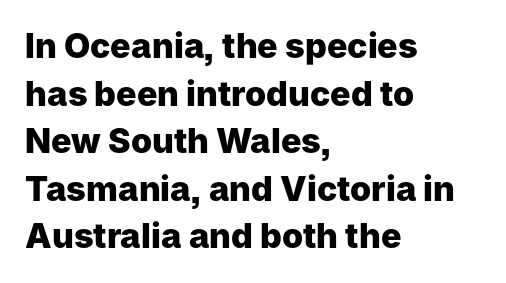
{"serif": "no", "italic": "no", "bold": "yes", "weight": "heavy", "width": "normal", "stroke_contrast": "low", "x_height": "medium", "monospaced": "no", "underline": "no", "align": "left", "line_spacing": "normal", "line_spacing_ratio": 1.4, "letter_spacing": "normal", "letter_spacing_em": 0.0, "glyph_px": 34}
